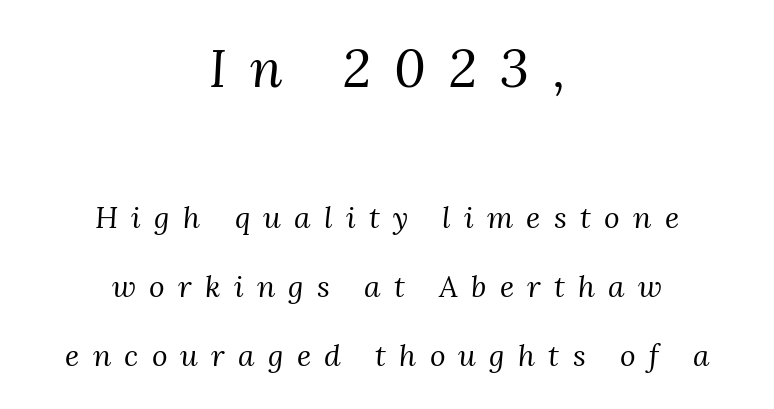
Between these two stacked blocks, the higher one wins on size. Airy leading. The face used here is seriffed, in the tradition of book romans. Glyph-to-glyph distance is far greater than everyday printed text. Is the block centered? Yes — each line is placed symmetrically about the middle.
